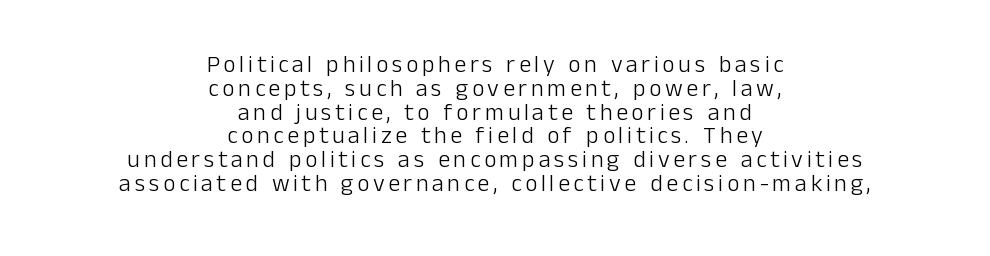
The image shows 24 px text type, upright; set centered, tight line spacing (0.99x), not underlined.
